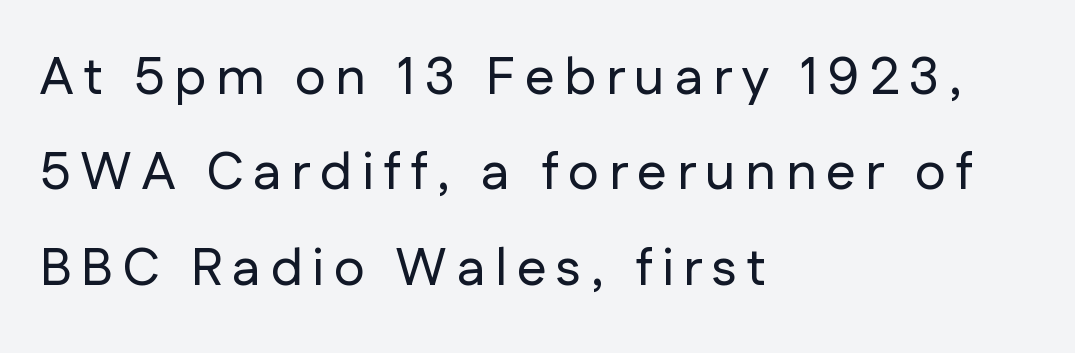
The passage shown is typeset with a sans-serif family. Posture: vertical. The gap between lines stays unmarked. These lines are rendered in a variable-pitch font. Line starts are locked; line ends wander.
